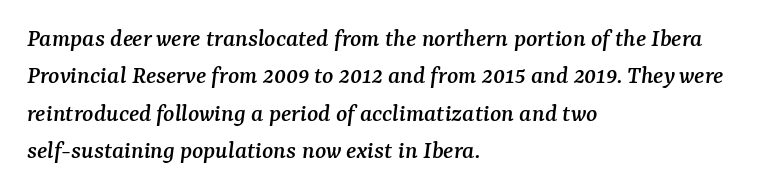
{"italic": "yes", "lean": "right", "slant_degrees": 7, "underline": "no", "align": "left", "line_spacing": "normal", "line_spacing_ratio": 1.44, "letter_spacing": "normal", "letter_spacing_em": 0.0, "glyph_px": 26}
